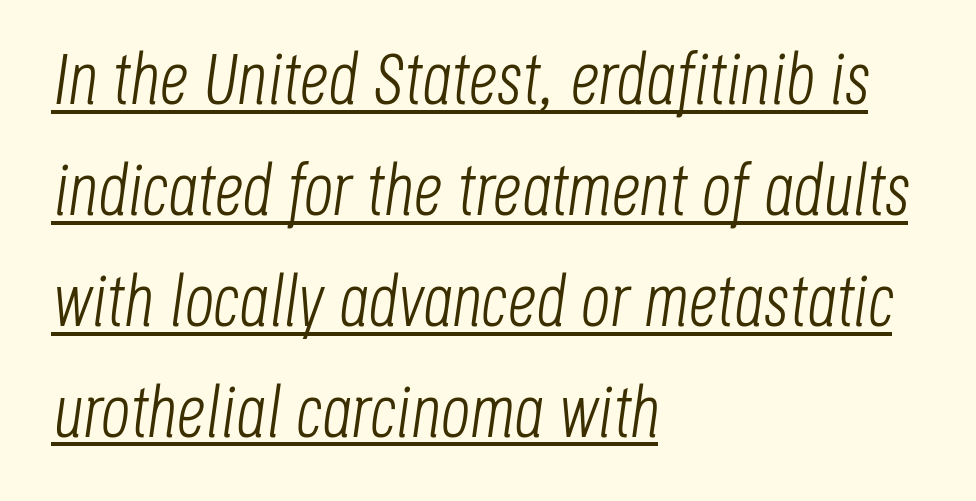
Q: Is the text bold? A: No.
Q: Is the text italic (slanted)? A: Yes, it leans right by about 8 degrees.
Q: Is the text underlined? A: Yes.
Q: How is the paragraph aligned? A: Left-aligned.
Q: Is the spacing between letters normal or unusually wide? A: Normal.
Q: Is the spacing between lines tight, normal or loose? A: Normal.
Q: Width (condensed, normal, or wide)? A: Condensed.
Q: Stroke contrast? A: Low.
Q: x-height? A: Large.
Q: Monospaced? A: No.
